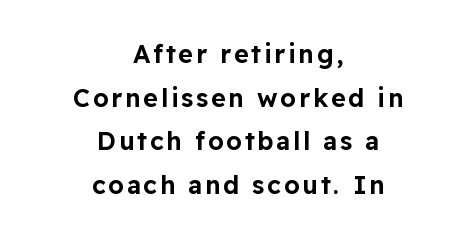
The image shows 25 px text type, upright; set centered, line spacing 1.75x, not underlined.
